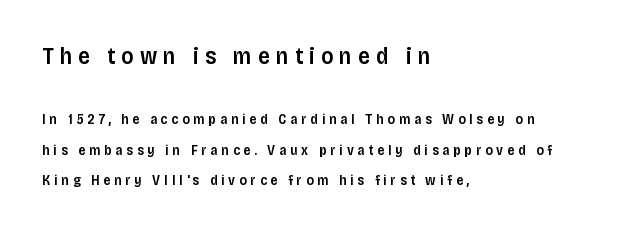
The letters are spread apart with noticeably loose tracking. This is moderately heavy type, rendered in semibold. A student would call this left alignment; a typographer would say flush left, rag right. Compared with typical paragraphs, the rows here are farther apart.
